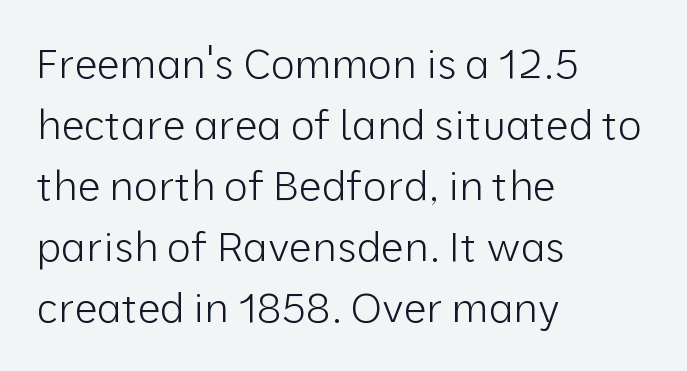
{"serif": "no", "italic": "no", "bold": "no", "weight": "light", "width": "normal", "stroke_contrast": "low", "x_height": "medium", "monospaced": "no", "underline": "no", "align": "left", "line_spacing": "normal", "line_spacing_ratio": 1.49, "letter_spacing": "normal", "letter_spacing_em": 0.0, "glyph_px": 41}
